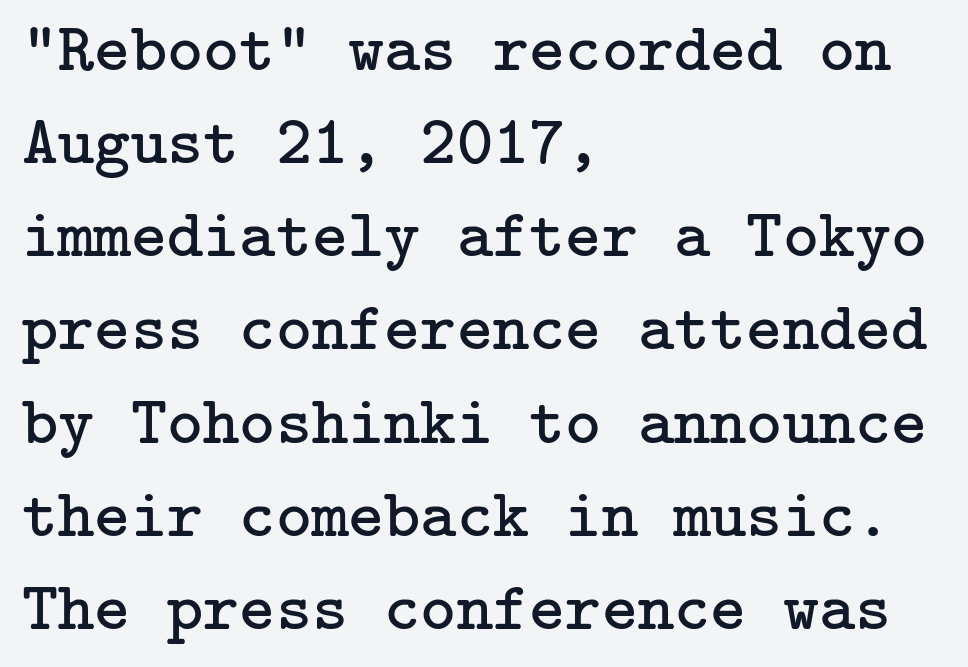
Plain, unruled lines of type. Heaviness? Minimal to ordinary, like unemphasized prose. Rows of type keep a routine distance in the vertical direction. A serif font was chosen for this passage. Letter spacing: default. Is there any slant? The stems are plumb.
